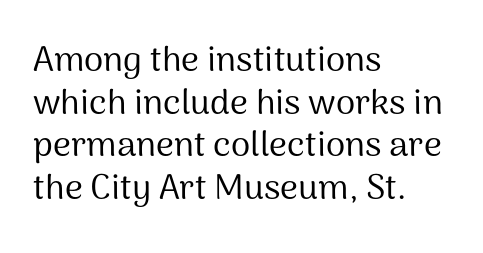
Q: Is the text bold? A: No.
Q: Is the text italic (slanted)? A: No, it is upright.
Q: Is the typeface a serif or a sans-serif typeface? A: Sans-serif.
Q: Is the text underlined? A: No.
Q: How is the paragraph aligned? A: Left-aligned.
Q: Is the spacing between letters normal or unusually wide? A: Normal.
Q: Width (condensed, normal, or wide)? A: Normal.
Q: Stroke contrast? A: Medium.
Q: x-height? A: Medium.
Q: Monospaced? A: No.
